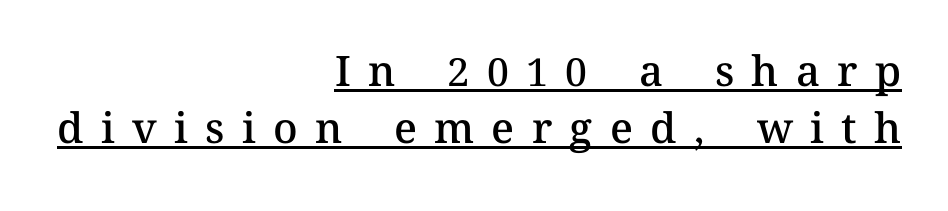
Proportional: the letters do not fall into vertical columns. Semibold letterforms, between regular and bold. The lines are quadded right. Notice how descenders clear the ascenders below comfortably — that's standard leading.
